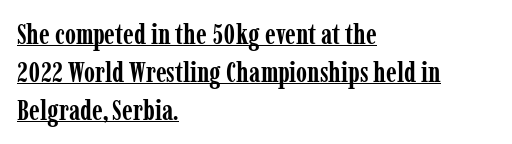
The image shows 28 px semibold, condensed serif type, upright; set left-aligned, normal line spacing (1.35x), normal letter spacing, underlined; low stroke contrast and a medium x-height.
